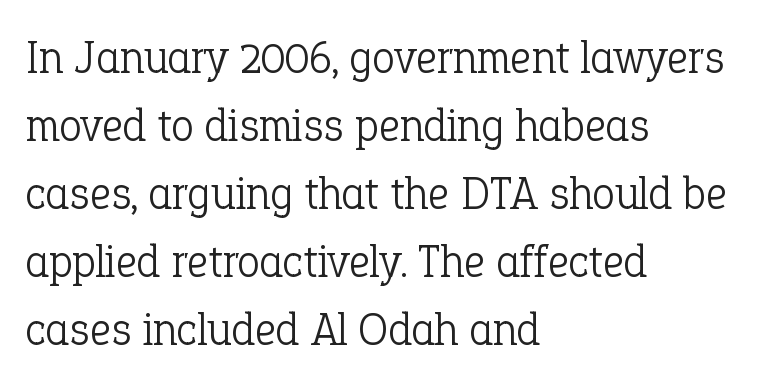
Q: Is the text bold? A: No.
Q: Is the text italic (slanted)? A: No, it is upright.
Q: Is the typeface a serif or a sans-serif typeface? A: Serif.
Q: Is the text underlined? A: No.
Q: How is the paragraph aligned? A: Left-aligned.
Q: Is the spacing between letters normal or unusually wide? A: Normal.
Q: Is the spacing between lines tight, normal or loose? A: Normal.
Q: Width (condensed, normal, or wide)? A: Normal.
Q: Stroke contrast? A: Low.
Q: x-height? A: Medium.
Q: Monospaced? A: No.
